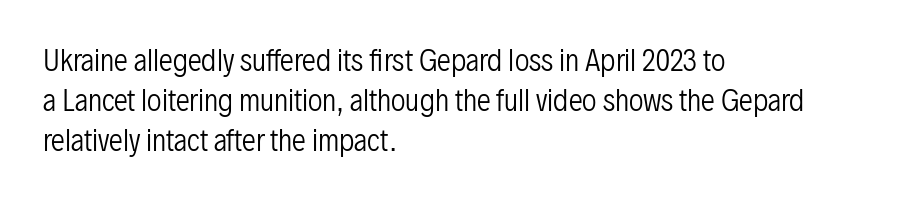
Q: Is the text bold? A: No.
Q: Is the text italic (slanted)? A: No, it is upright.
Q: Is the typeface a serif or a sans-serif typeface? A: Sans-serif.
Q: Is the text underlined? A: No.
Q: How is the paragraph aligned? A: Left-aligned.
Q: Is the spacing between letters normal or unusually wide? A: Normal.
Q: Is the spacing between lines tight, normal or loose? A: Normal.
Q: Width (condensed, normal, or wide)? A: Condensed.
Q: Stroke contrast? A: Low.
Q: x-height? A: Medium.
Q: Monospaced? A: No.
